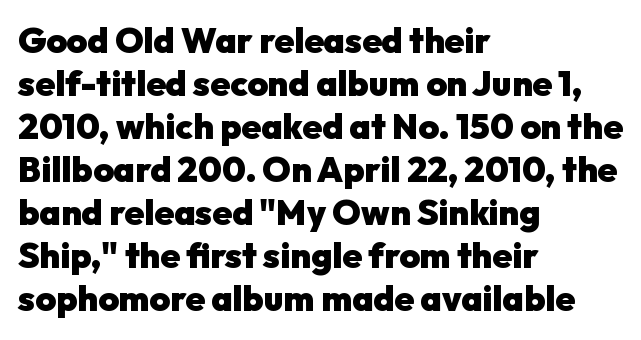
Heavy-handed strokes throughout: this text is bold. Each line starts at the same left margin while the right side varies. The font family rendered here belongs to the sans-serif group. A clean baseline with only descenders dipping below it. It's the straight-up-and-down kind of type.
